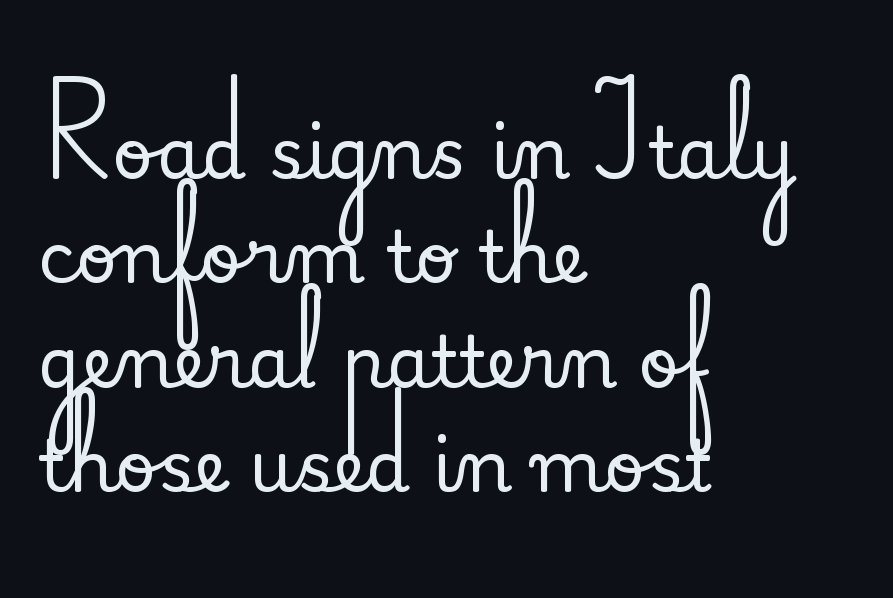
{"serif": "yes", "italic": "no", "width": "normal", "stroke_contrast": "medium", "x_height": "small", "monospaced": "no", "underline": "no", "align": "left", "line_spacing": "normal", "line_spacing_ratio": 1.47, "letter_spacing": "normal", "letter_spacing_em": 0.0, "glyph_px": 71}
